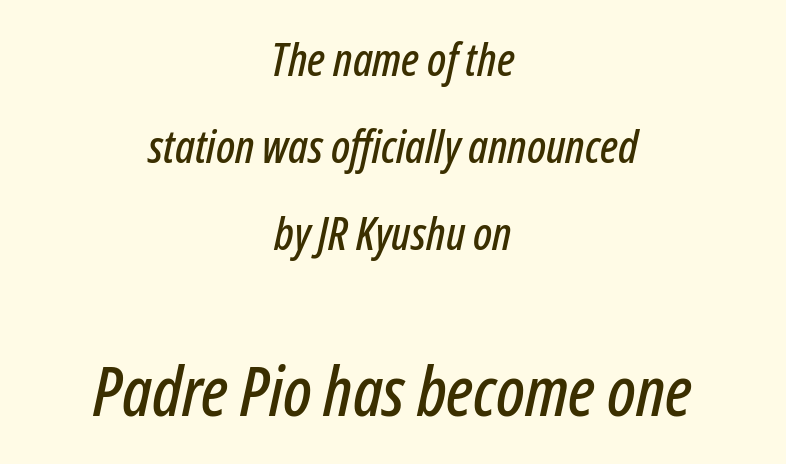
{"italic": "yes", "lean": "right", "slant_degrees": 12, "width": "condensed", "stroke_contrast": "low", "x_height": "medium", "monospaced": "no", "underline": "no", "align": "center", "line_spacing_ratio": 1.89, "letter_spacing": "normal", "letter_spacing_em": 0.0, "larger_block": "second", "size_ratio": 1.5, "glyph_px": 69}
